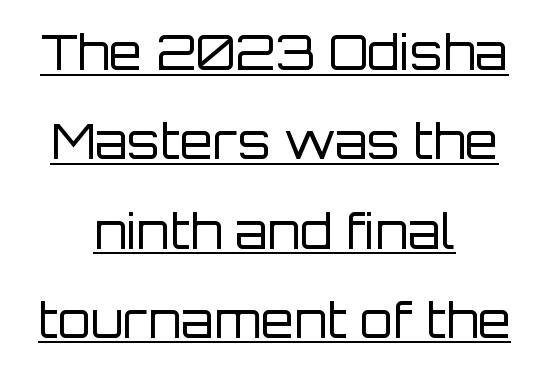
Note: no serifs on the glyphs. A continuous stroke trails under the words, as in a hyperlink. Spacing verdict: proportional, widths tailored to each character. Is the type heavy? It reads as light-to-regular instead. Observe the ordinary spacing: letters are neighbours, not strangers. Teacher's note: observe the equal gaps on both sides — that is centered alignment.
